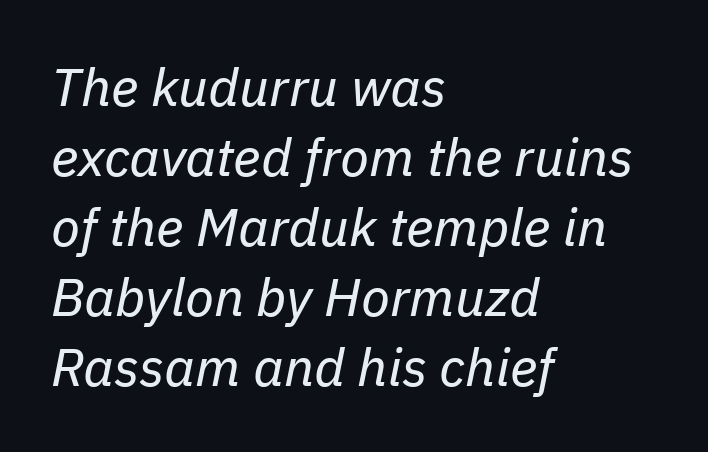
{"italic": "yes", "lean": "right", "slant_degrees": 11, "bold": "no", "weight": "regular", "width": "normal", "stroke_contrast": "low", "x_height": "medium", "monospaced": "no", "underline": "no", "align": "left", "line_spacing": "normal", "line_spacing_ratio": 1.32, "letter_spacing": "normal", "letter_spacing_em": 0.0, "glyph_px": 53}
